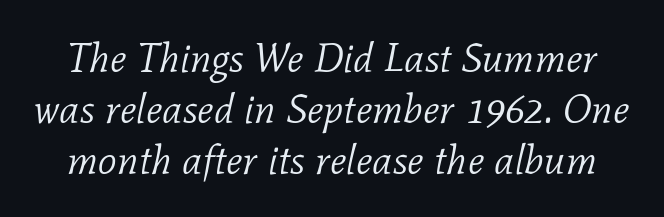
{"serif": "yes", "italic": "yes", "lean": "right", "slant_degrees": 11, "bold": "no", "weight": "light", "width": "normal", "stroke_contrast": "low", "x_height": "medium", "monospaced": "no", "underline": "no", "line_spacing_ratio": 1.24, "letter_spacing": "normal", "letter_spacing_em": 0.0, "glyph_px": 41}
